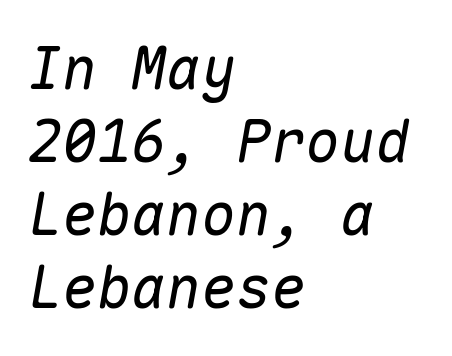
Notice how the passage keeps a crisp vertical edge on the left only. Successive baselines arrive at the customary interval. Designer's note — italics engaged. Bare-footed words on every line.
